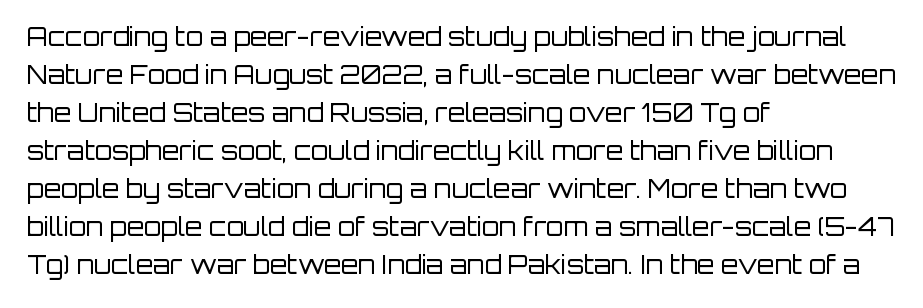
{"italic": "no", "bold": "no", "underline": "no", "align": "left", "line_spacing": "normal", "line_spacing_ratio": 1.52, "letter_spacing": "normal", "letter_spacing_em": 0.0, "glyph_px": 25}
